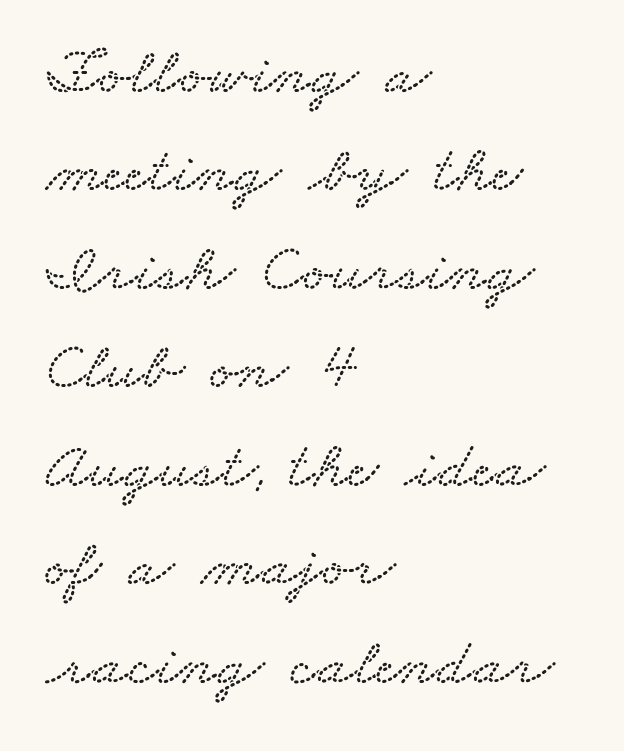
Q: Is the text underlined? A: No.
Q: How is the paragraph aligned? A: Left-aligned.
Q: Is the spacing between letters normal or unusually wide? A: Normal.
Q: Is the spacing between lines tight, normal or loose? A: Normal.
Q: Width (condensed, normal, or wide)? A: Wide.
Q: Stroke contrast? A: Low.
Q: x-height? A: Small.
Q: Monospaced? A: No.
